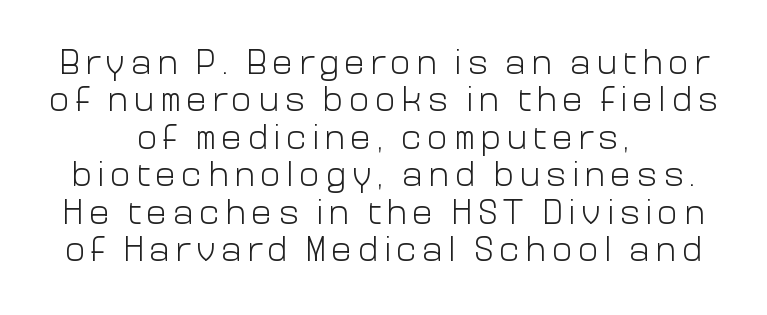
{"serif": "no", "italic": "no", "bold": "no", "weight": "light", "width": "normal", "stroke_contrast": "low", "x_height": "medium", "monospaced": "no", "underline": "no", "align": "center", "line_spacing": "tight", "line_spacing_ratio": 1.07, "glyph_px": 35}
